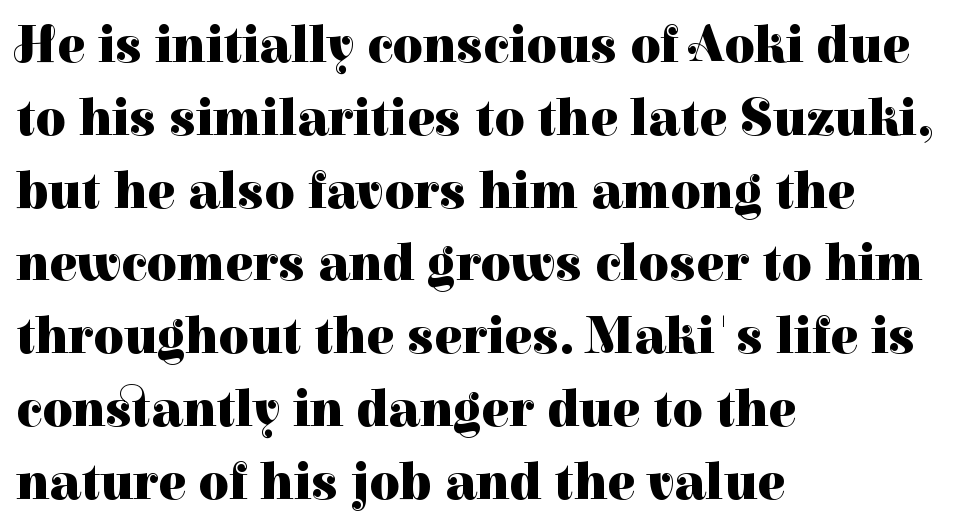
Q: Is the text bold? A: Yes.
Q: Is the text italic (slanted)? A: No, it is upright.
Q: Is the typeface a serif or a sans-serif typeface? A: Serif.
Q: Is the text underlined? A: No.
Q: How is the paragraph aligned? A: Left-aligned.
Q: Is the spacing between letters normal or unusually wide? A: Normal.
Q: Is the spacing between lines tight, normal or loose? A: Normal.
Q: Width (condensed, normal, or wide)? A: Normal.
Q: Stroke contrast? A: High.
Q: x-height? A: Medium.
Q: Monospaced? A: No.
